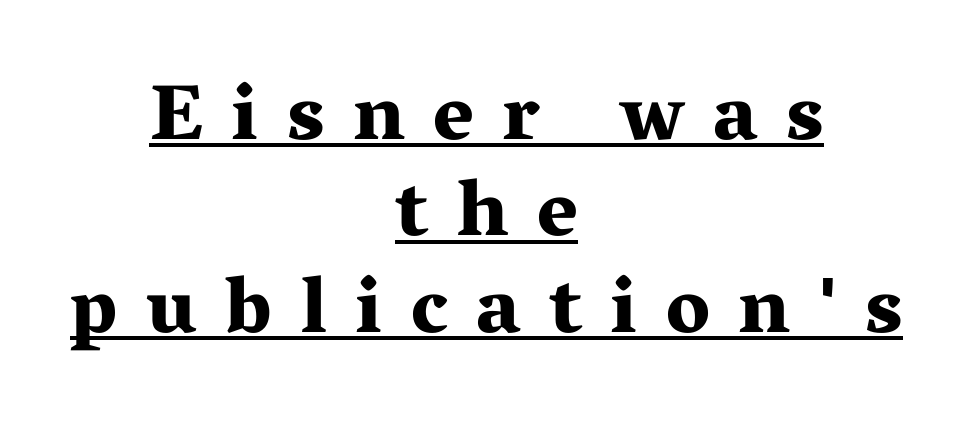
The designer went with a serif here, giving each stem small feet. A centered setting, common on invitations and titles, is used for this passage. How heavy is the stroke? Heavy — this is a bold. The rendering uses natural spacing where letterforms have individual widths. This sample uses expanded letter spacing, leaving extra air between glyphs. The glyphs are accompanied by a horizontal stroke just below them.
